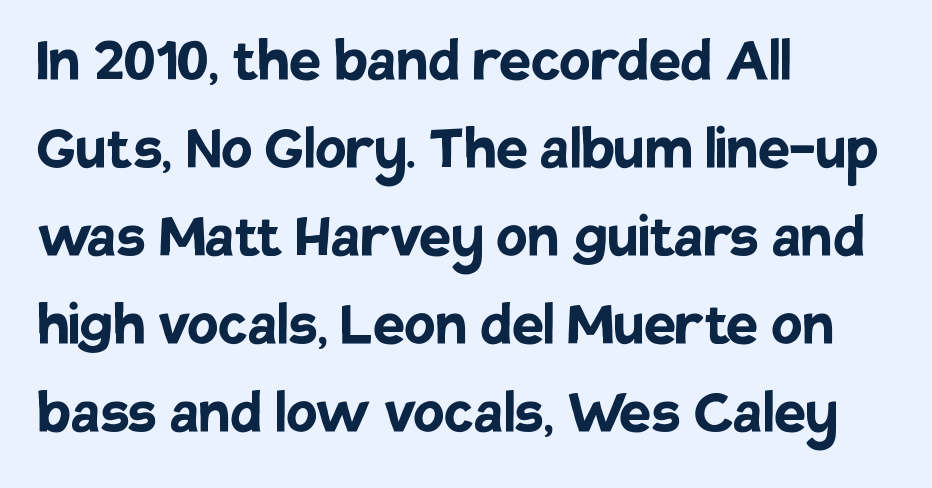
The image shows 71 px semibold sans-serif type, upright; set left-aligned, line spacing 1.24x, normal letter spacing, not underlined; low stroke contrast and a large x-height.
